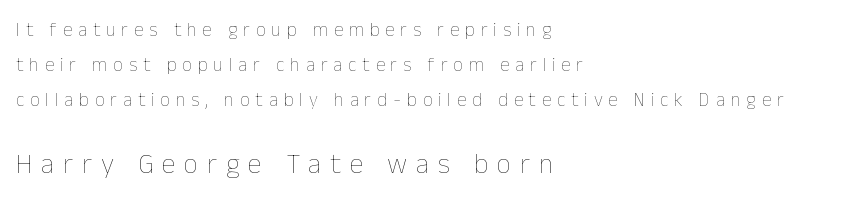
Q: Is the text bold? A: No.
Q: Is the text italic (slanted)? A: No, it is upright.
Q: Is the text underlined? A: No.
Q: How is the paragraph aligned? A: Left-aligned.
Q: Is the spacing between letters normal or unusually wide? A: Unusually wide.
Q: Which block of text is set in a larger size, the first (top) or the second (bottom)? A: The second (bottom) one.
Q: Width (condensed, normal, or wide)? A: Normal.
Q: Stroke contrast? A: Low.
Q: x-height? A: Medium.
Q: Monospaced? A: No.
